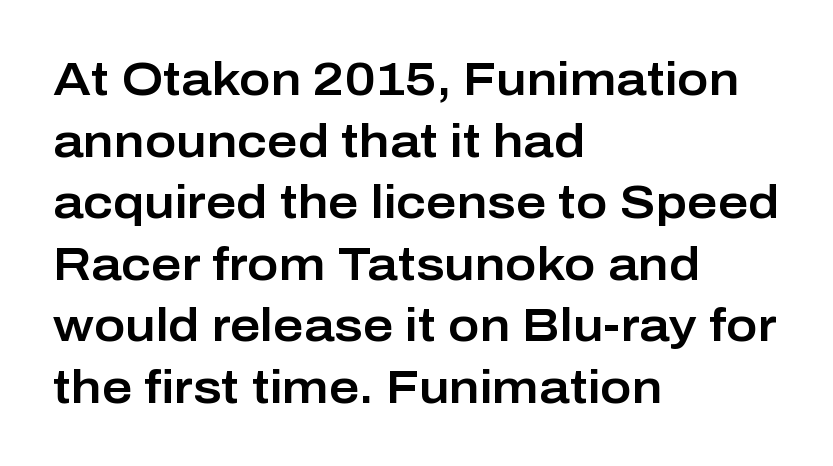
The image shows 47 px sans-serif type, upright; set left-aligned, normal line spacing (1.31x), normal letter spacing, not underlined; low stroke contrast and a medium x-height.
